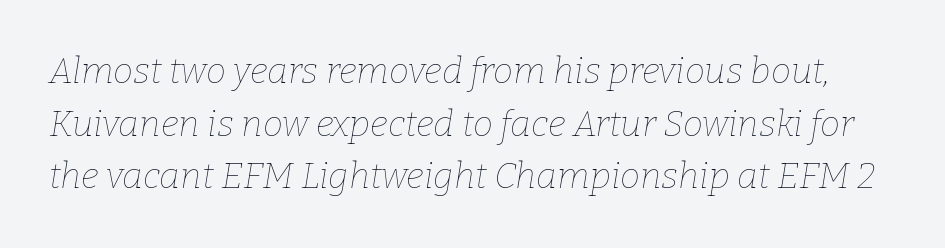
The image shows 36 px thin type, italic (leaning right); set normal line spacing (1.46x), normal letter spacing, not underlined; low stroke contrast and a medium x-height.
